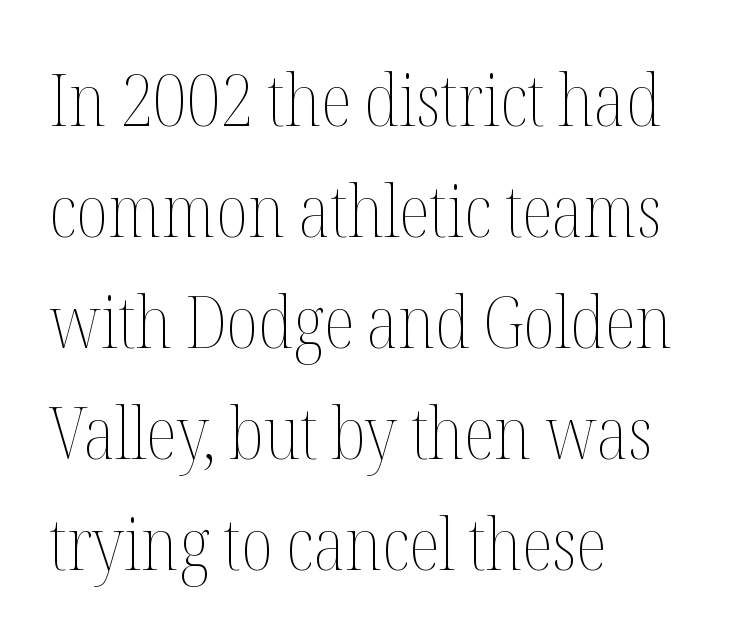
{"italic": "no", "bold": "no", "weight": "thin", "width": "condensed", "stroke_contrast": "medium", "x_height": "medium", "monospaced": "no", "underline": "no", "align": "left", "line_spacing": "normal", "line_spacing_ratio": 1.54, "letter_spacing": "normal", "letter_spacing_em": 0.0, "glyph_px": 72}
